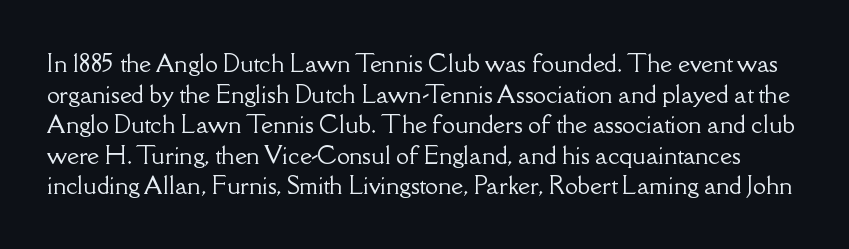
{"italic": "no", "underline": "no", "line_spacing": "normal", "line_spacing_ratio": 1.33, "letter_spacing": "normal", "letter_spacing_em": 0.0, "glyph_px": 23}
